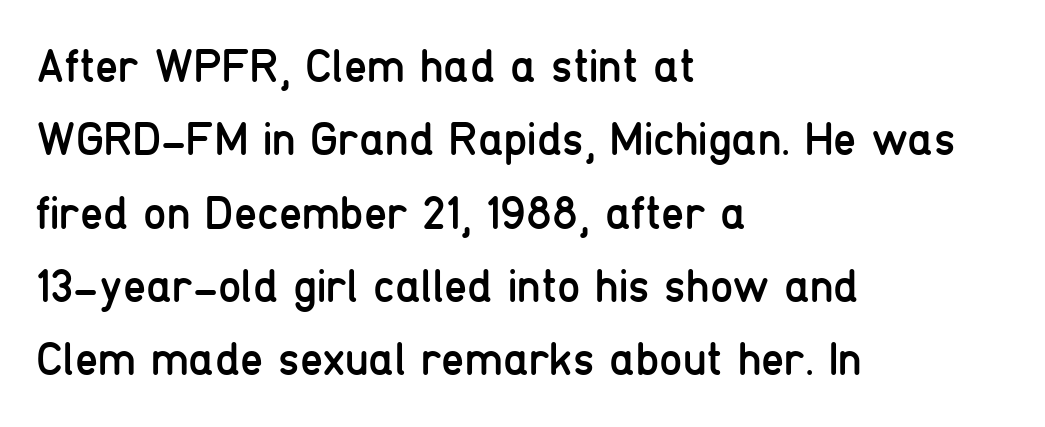
Q: Is the text bold? A: No.
Q: Is the text italic (slanted)? A: No, it is upright.
Q: Is the typeface a serif or a sans-serif typeface? A: Sans-serif.
Q: Is the text underlined? A: No.
Q: How is the paragraph aligned? A: Left-aligned.
Q: Is the spacing between letters normal or unusually wide? A: Normal.
Q: Is the spacing between lines tight, normal or loose? A: Normal.
Q: Width (condensed, normal, or wide)? A: Condensed.
Q: Stroke contrast? A: Low.
Q: x-height? A: Medium.
Q: Monospaced? A: No.
